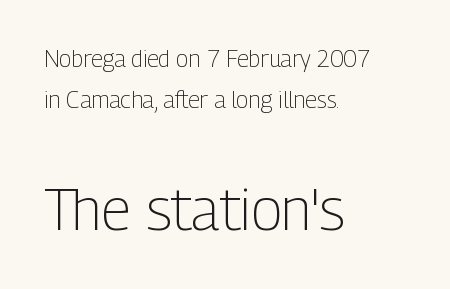
Q: Is the text bold? A: No.
Q: Is the text italic (slanted)? A: No, it is upright.
Q: Is the typeface a serif or a sans-serif typeface? A: Sans-serif.
Q: Is the text underlined? A: No.
Q: How is the paragraph aligned? A: Left-aligned.
Q: Is the spacing between letters normal or unusually wide? A: Normal.
Q: Which block of text is set in a larger size, the first (top) or the second (bottom)? A: The second (bottom) one.
Q: Width (condensed, normal, or wide)? A: Condensed.
Q: Stroke contrast? A: Low.
Q: x-height? A: Medium.
Q: Monospaced? A: No.
